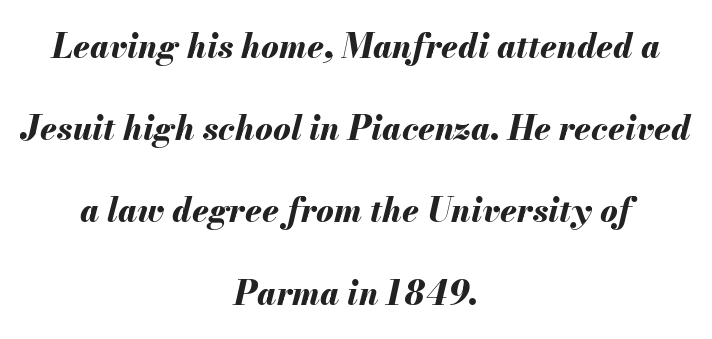
Q: Is the text bold? A: Yes.
Q: Is the text italic (slanted)? A: Yes, it leans right by about 13 degrees.
Q: Is the text underlined? A: No.
Q: How is the paragraph aligned? A: Centered.
Q: Is the spacing between letters normal or unusually wide? A: Normal.
Q: Is the spacing between lines tight, normal or loose? A: Loose.
Q: Width (condensed, normal, or wide)? A: Normal.
Q: Stroke contrast? A: Medium.
Q: x-height? A: Small.
Q: Monospaced? A: No.
